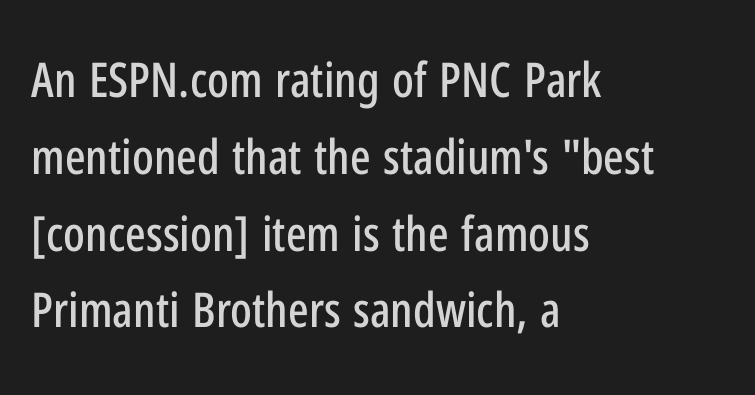
Q: Is the text italic (slanted)? A: No, it is upright.
Q: Is the typeface a serif or a sans-serif typeface? A: Sans-serif.
Q: Is the text underlined? A: No.
Q: How is the paragraph aligned? A: Left-aligned.
Q: Is the spacing between letters normal or unusually wide? A: Normal.
Q: Is the spacing between lines tight, normal or loose? A: Normal.
Q: Width (condensed, normal, or wide)? A: Condensed.
Q: Stroke contrast? A: Low.
Q: x-height? A: Medium.
Q: Monospaced? A: No.
